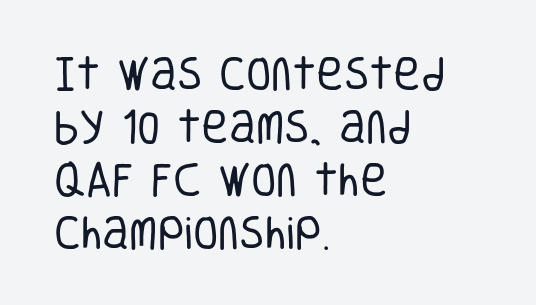
{"serif": "no", "italic": "no", "bold": "no", "weight": "regular", "width": "condensed", "stroke_contrast": "low", "x_height": "large", "monospaced": "no", "underline": "no", "align": "left", "line_spacing": "normal", "line_spacing_ratio": 1.43, "letter_spacing": "normal", "letter_spacing_em": 0.0, "glyph_px": 37}
